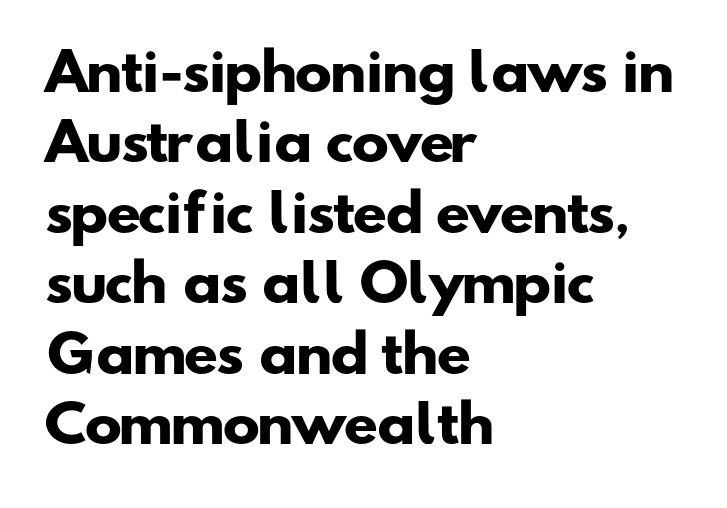
The image shows 50 px heavy, wide sans-serif type; set left-aligned, normal line spacing (1.41x), normal letter spacing, not underlined; low stroke contrast and a small x-height.
